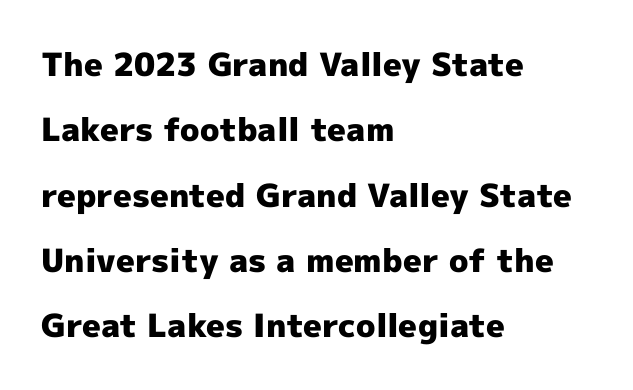
The image shows 32 px heavy sans-serif type, upright; set left-aligned, loose line spacing (2.04x), normal letter spacing, not underlined; a medium x-height.
